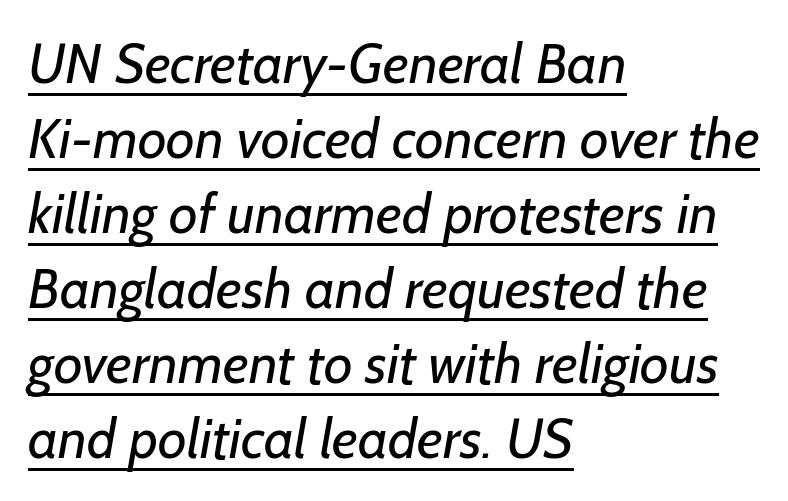
The image shows 56 px regular-weight sans-serif type; set left-aligned, normal line spacing (1.34x), normal letter spacing, underlined; low stroke contrast and a medium x-height.
